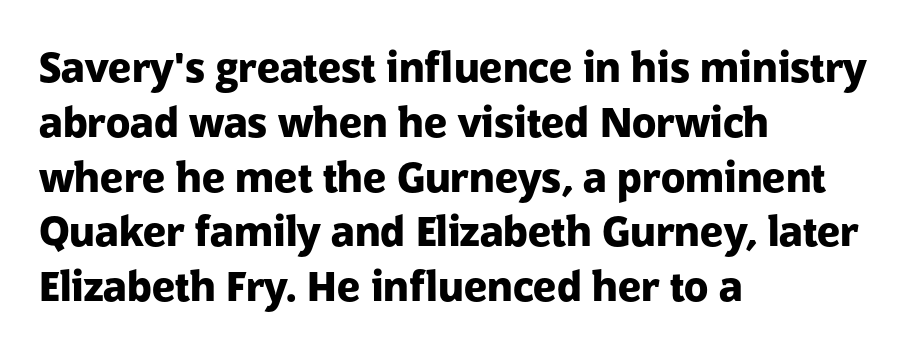
The image shows 40 px heavy sans-serif type, upright; set left-aligned, normal line spacing (1.37x), normal letter spacing, not underlined; low stroke contrast and a medium x-height.
